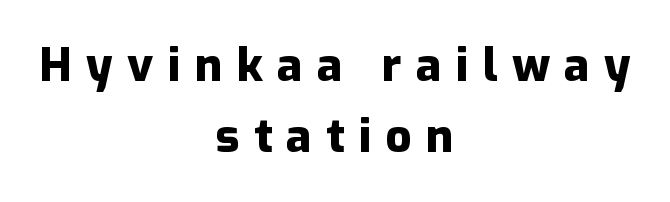
The image shows 46 px heavy sans-serif type, upright; set centered, normal line spacing (1.54x), unusually wide letter spacing (+0.31 em), not underlined; low stroke contrast and a medium x-height.
